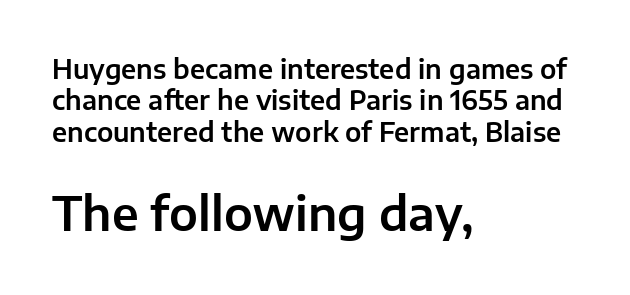
Line beginnings align vertically; line endings do not. The typography opts for an upright posture over an oblique one. Here the glyphs are tracked normally, forming tight word shapes. Looks like regular typesetting: each glyph gets only the width it needs. The lower block of text is set noticeably larger than the block above it. This is sans-serif lettering, the kind often seen on screens and signage.
